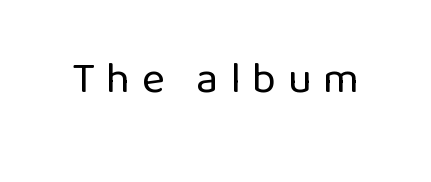
Q: Is the text bold? A: No.
Q: Is the text italic (slanted)? A: No, it is upright.
Q: Is the typeface a serif or a sans-serif typeface? A: Sans-serif.
Q: Is the text underlined? A: No.
Q: Is the spacing between letters normal or unusually wide? A: Unusually wide.
Q: Width (condensed, normal, or wide)? A: Normal.
Q: Stroke contrast? A: Low.
Q: x-height? A: Medium.
Q: Monospaced? A: No.
